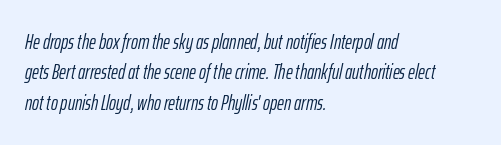
A typesetter would call this zero additional tracking. The gap between lines stays unmarked. The weight tops out at a normal text grade. The block of text has a typical density, with ordinary space between rows. Yep, that's italic — everything's leaning. Visually the block forms a straight wall on the left and a jagged coastline on the right.
